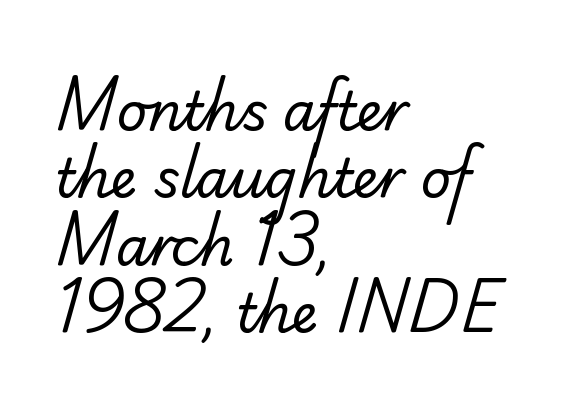
Q: Is the text bold? A: No.
Q: Is the typeface a serif or a sans-serif typeface? A: Sans-serif.
Q: Is the text underlined? A: No.
Q: How is the paragraph aligned? A: Left-aligned.
Q: Is the spacing between letters normal or unusually wide? A: Normal.
Q: Is the spacing between lines tight, normal or loose? A: Normal.
Q: Width (condensed, normal, or wide)? A: Normal.
Q: Stroke contrast? A: Low.
Q: x-height? A: Small.
Q: Monospaced? A: No.
